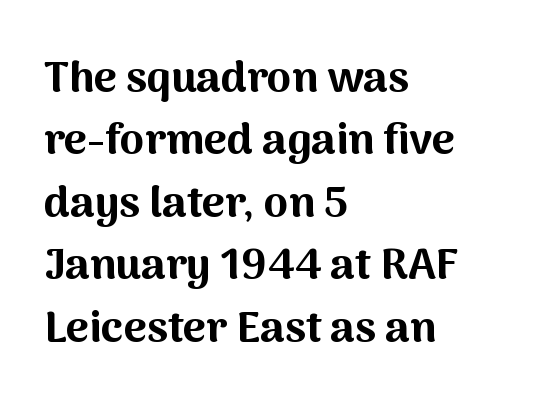
Plenty of ink on the page — the face is bold. A normal amount of white space separates one row of letters from the next. These lines are set flush left with a ragged right edge. Tracking value appears to be zero — textbook default spacing. No italicization has been applied; the sample stays upright. Underlining? Definitely not there.
